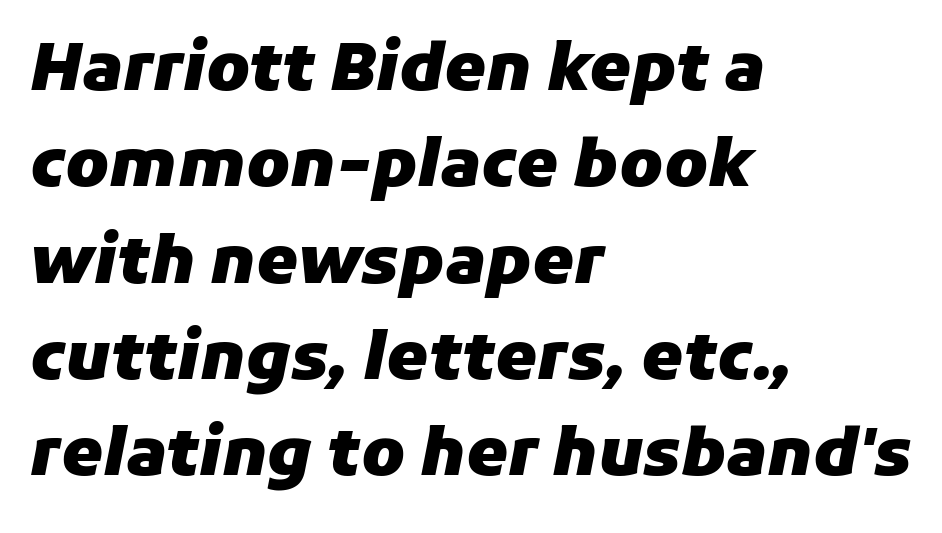
Letters rest on an invisible, unmarked baseline. The typography opts for an oblique posture over an upright one. Reading down the column, the eye jumps a familiar distance to each next line. Character widths vary here, with narrow letters taking less room than wide ones.
